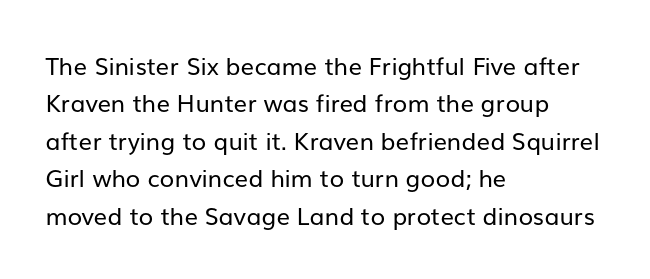
{"italic": "no", "bold": "no", "underline": "no", "align": "left", "line_spacing": "normal", "line_spacing_ratio": 1.56, "letter_spacing": "normal", "letter_spacing_em": 0.0, "glyph_px": 24}
